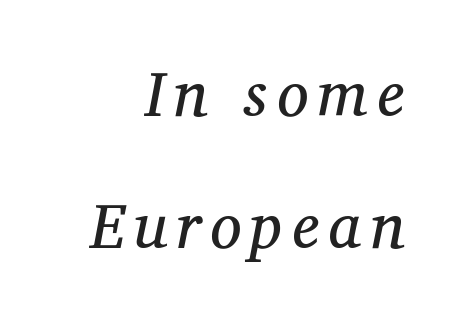
The image shows 63 px regular-weight serif type, italic (leaning right); set loose line spacing (2.1x), not underlined; medium stroke contrast and a medium x-height.
